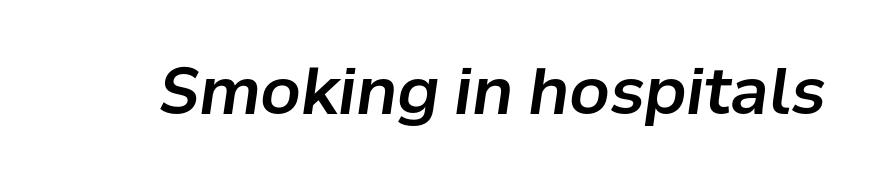
{"italic": "yes", "lean": "right", "slant_degrees": 8, "width": "normal", "stroke_contrast": "low", "x_height": "medium", "monospaced": "no", "underline": "no", "letter_spacing": "normal", "letter_spacing_em": 0.0, "glyph_px": 64}
